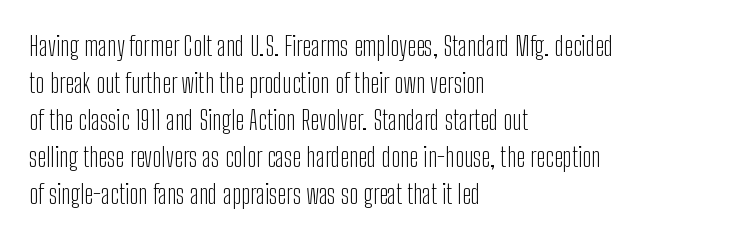
Reading down the block, your eye returns to a fixed left position each line. Tall strokes in this sample are plumb rather than angled. The rendering uses a moderate line-height, typical for paragraphs. This is not heavy type; no bold has been used. Any mark beneath the type? The region is blank. Each word holds together tightly as a unit, with standard inter-letter gaps.
